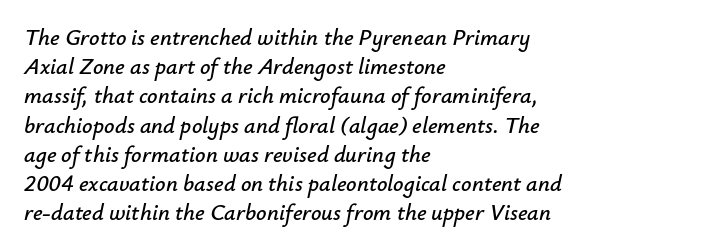
Q: Is the text italic (slanted)? A: Yes, it leans right by about 12 degrees.
Q: Is the text underlined? A: No.
Q: How is the paragraph aligned? A: Left-aligned.
Q: Is the spacing between letters normal or unusually wide? A: Normal.
Q: Is the spacing between lines tight, normal or loose? A: Normal.
